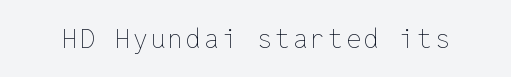
Q: Is the text bold? A: No.
Q: Is the text italic (slanted)? A: No, it is upright.
Q: Is the text underlined? A: No.
